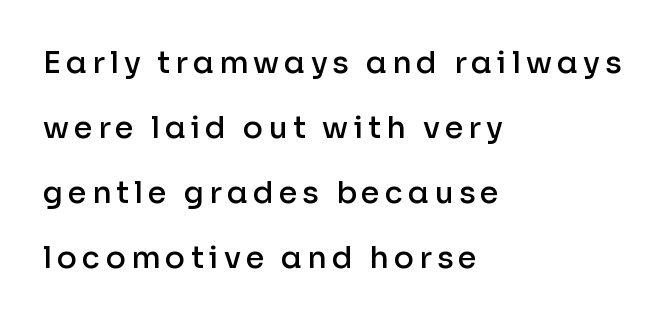
Q: Is the text bold? A: Semi-bold.
Q: Is the text italic (slanted)? A: No, it is upright.
Q: Is the typeface a serif or a sans-serif typeface? A: Sans-serif.
Q: Is the text underlined? A: No.
Q: How is the paragraph aligned? A: Left-aligned.
Q: Is the spacing between lines tight, normal or loose? A: Loose.
Q: Width (condensed, normal, or wide)? A: Normal.
Q: Stroke contrast? A: Low.
Q: x-height? A: Medium.
Q: Monospaced? A: No.
